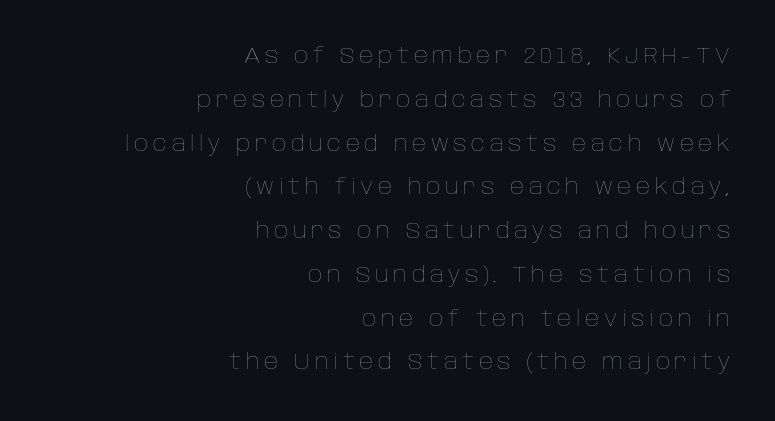
The image shows 22 px text type, upright; set right-aligned, loose line spacing (1.99x), unusually wide letter spacing (+0.21 em), not underlined.
